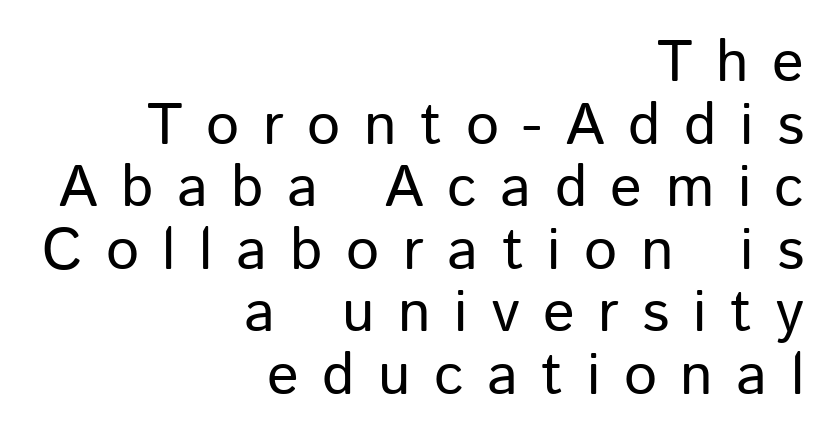
The image shows 59 px regular-weight sans-serif type, upright; set right-aligned, tight line spacing (1.06x), unusually wide letter spacing (+0.4 em), not underlined; low stroke contrast and a medium x-height.
